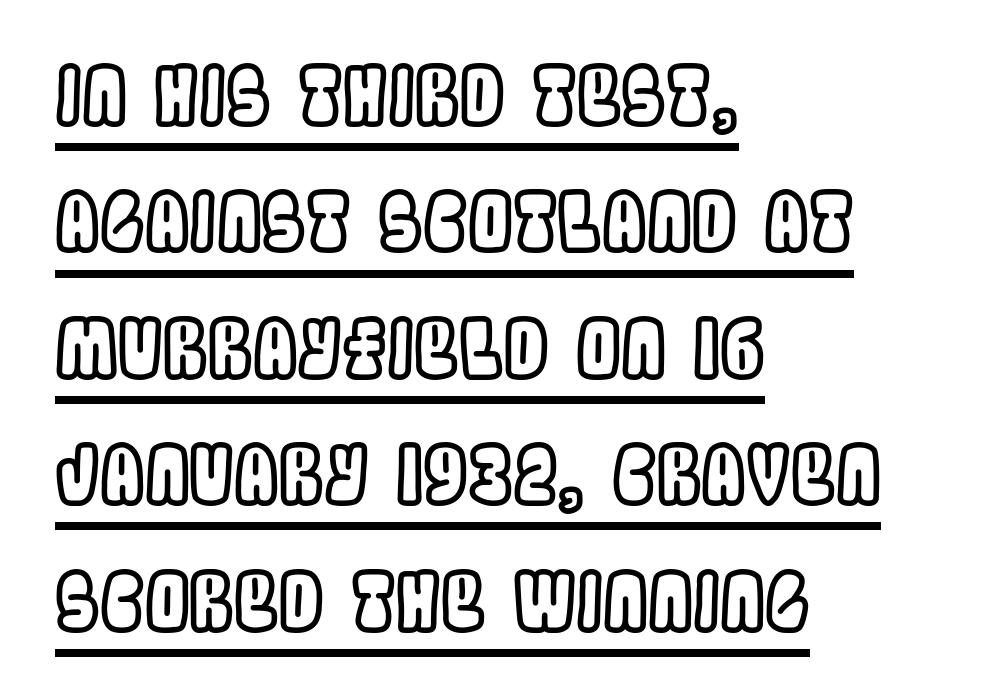
Underlining? Definitely there. The tracking reads as untouched default to a designer's eye. Is there much room between lines? A standard amount, neither cramped nor airy. Do the characters align in a grid? No, the font is proportional. Typeset ragged right — the left edge is the straight one.
